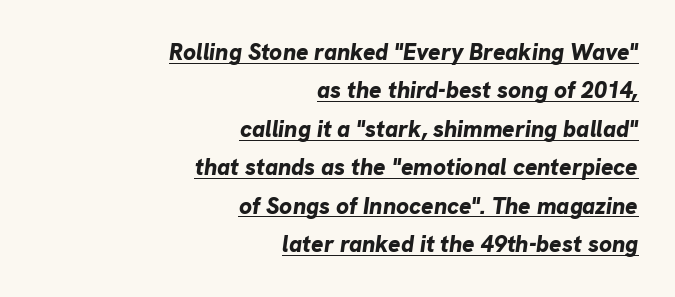
The image shows 23 px bold type, italic (leaning right); set right-aligned, normal line spacing (1.67x), normal letter spacing, underlined.
